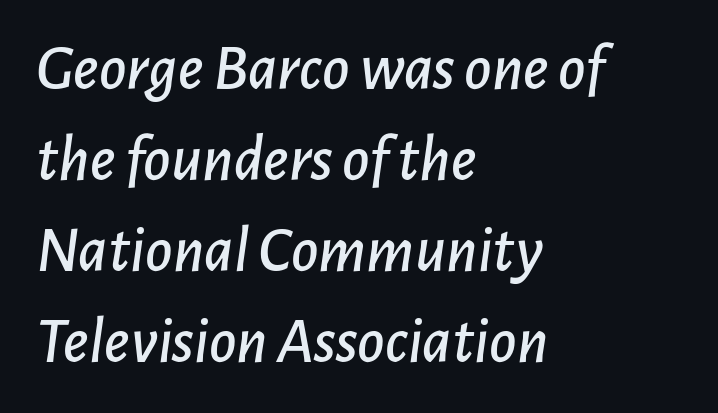
{"italic": "yes", "lean": "right", "slant_degrees": 7, "width": "normal", "stroke_contrast": "low", "x_height": "medium", "monospaced": "no", "underline": "no", "align": "left", "line_spacing": "normal", "line_spacing_ratio": 1.38, "letter_spacing": "normal", "letter_spacing_em": 0.0, "glyph_px": 66}
